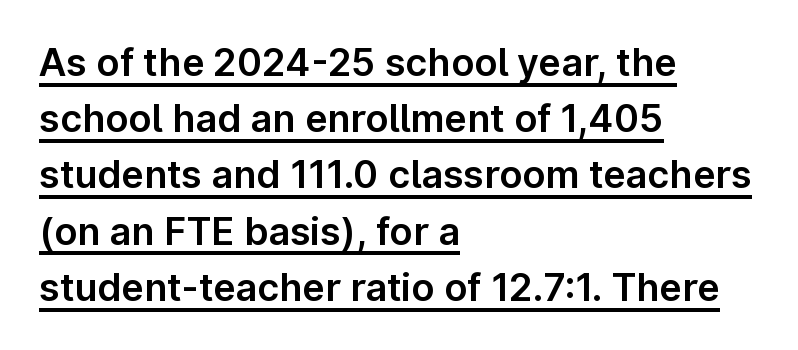
Q: Is the text italic (slanted)? A: No, it is upright.
Q: Is the typeface a serif or a sans-serif typeface? A: Sans-serif.
Q: Is the text underlined? A: Yes.
Q: How is the paragraph aligned? A: Left-aligned.
Q: Is the spacing between letters normal or unusually wide? A: Normal.
Q: Is the spacing between lines tight, normal or loose? A: Normal.
Q: Width (condensed, normal, or wide)? A: Normal.
Q: Stroke contrast? A: Low.
Q: x-height? A: Medium.
Q: Monospaced? A: No.
